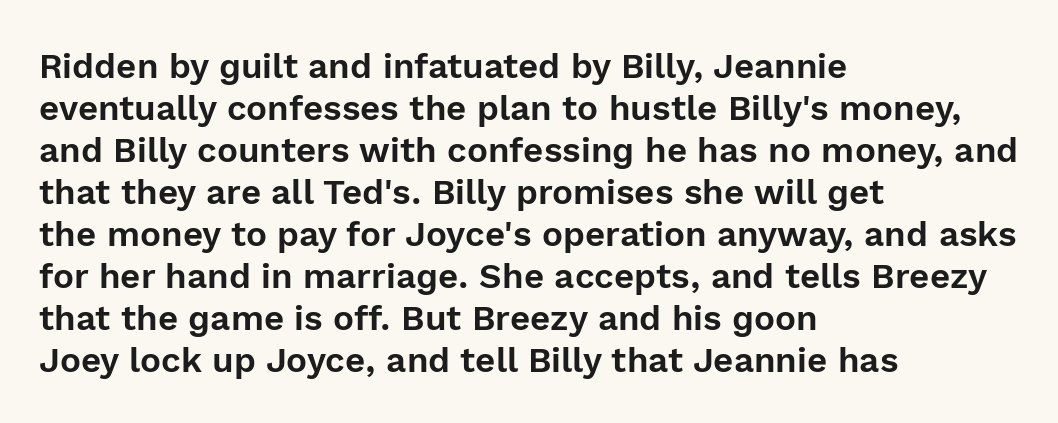
The image shows 35 px sans-serif type, upright; set left-aligned, line spacing 1.2x, normal letter spacing, not underlined; a medium x-height.
